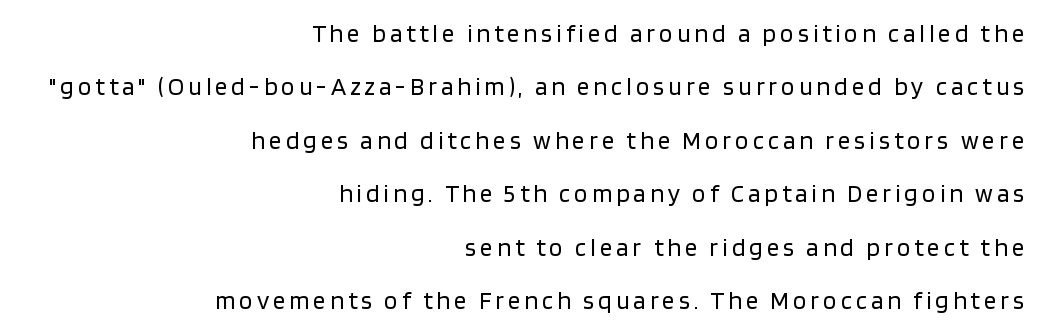
The image shows 25 px text type, upright; set right-aligned, loose line spacing (2.14x), not underlined.
